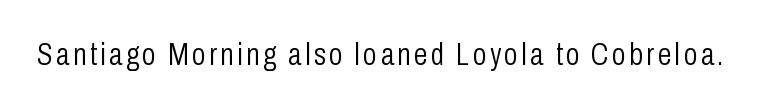
{"serif": "no", "italic": "no", "bold": "no", "weight": "light", "width": "condensed", "stroke_contrast": "low", "x_height": "medium", "monospaced": "no", "underline": "no", "glyph_px": 31}
